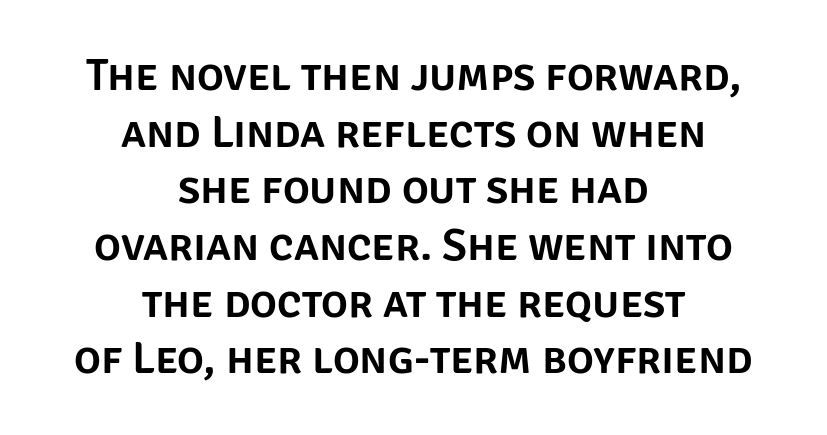
{"serif": "no", "italic": "no", "width": "normal", "stroke_contrast": "low", "x_height": "large", "monospaced": "no", "underline": "no", "align": "center", "line_spacing": "normal", "line_spacing_ratio": 1.26, "letter_spacing": "normal", "letter_spacing_em": 0.0, "glyph_px": 45}
